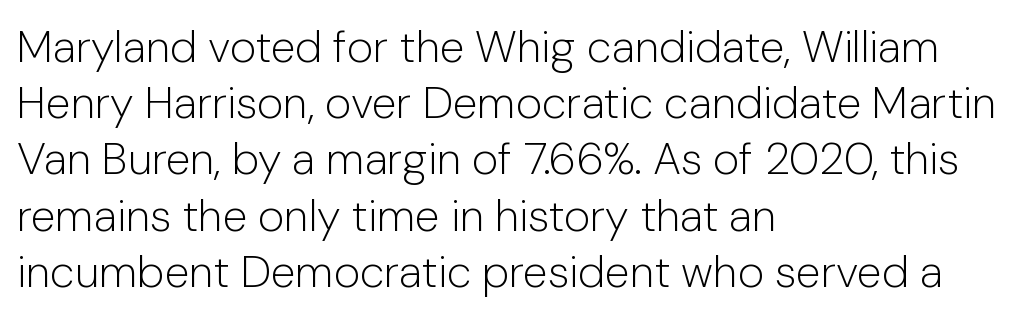
{"serif": "no", "italic": "no", "bold": "no", "weight": "light", "width": "normal", "stroke_contrast": "low", "x_height": "medium", "monospaced": "no", "underline": "no", "align": "left", "line_spacing": "normal", "line_spacing_ratio": 1.25, "letter_spacing": "normal", "letter_spacing_em": 0.0, "glyph_px": 45}
